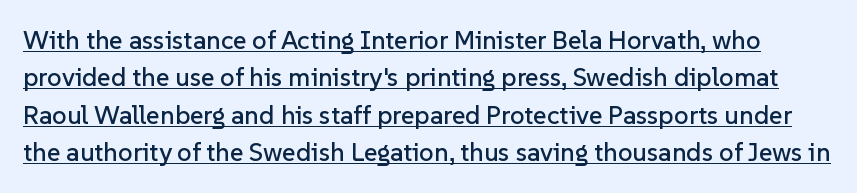
The image shows 26 px text type, upright; set normal line spacing (1.44x), normal letter spacing, underlined.
